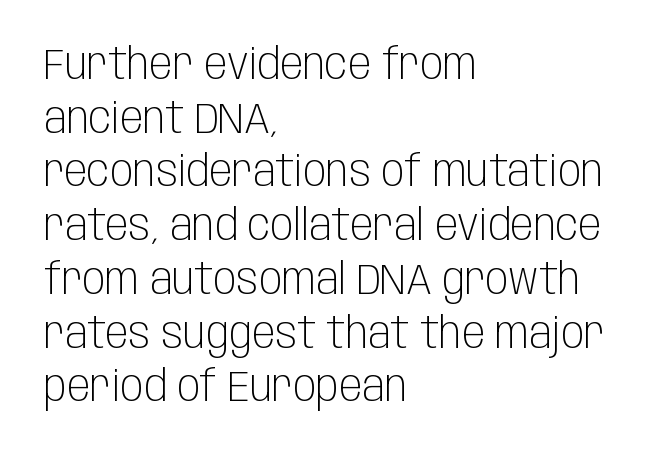
Q: Is the text bold? A: No.
Q: Is the text italic (slanted)? A: No, it is upright.
Q: Is the typeface a serif or a sans-serif typeface? A: Sans-serif.
Q: Is the text underlined? A: No.
Q: How is the paragraph aligned? A: Left-aligned.
Q: Is the spacing between letters normal or unusually wide? A: Normal.
Q: Is the spacing between lines tight, normal or loose? A: Normal.
Q: Width (condensed, normal, or wide)? A: Condensed.
Q: Stroke contrast? A: Low.
Q: x-height? A: Large.
Q: Monospaced? A: No.
